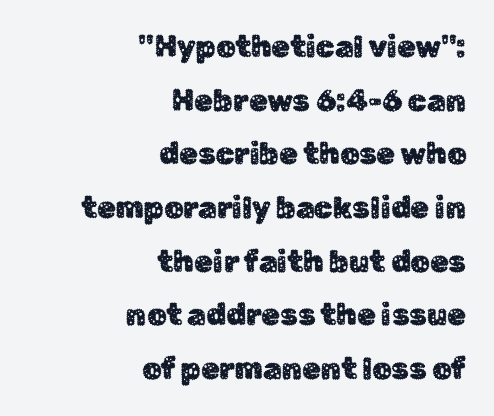
Does the lettering tilt? It doesn't — this is upright. The text was rendered using a sans face with plain stroke endings. Here the designer chose a conventional face with non-uniform glyph widths. No word sits above an underline. The type is set solid horizontally, with unmodified tracking. A flush-right, rag-left setting is used for this passage.
